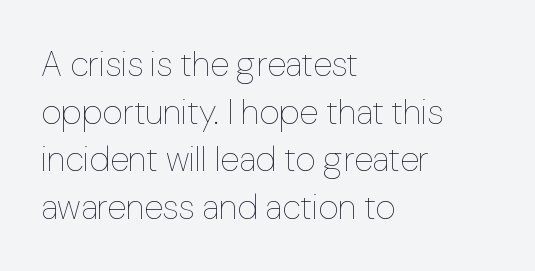
Q: Is the text bold? A: No.
Q: Is the text italic (slanted)? A: No, it is upright.
Q: Is the text underlined? A: No.
Q: How is the paragraph aligned? A: Left-aligned.
Q: Is the spacing between letters normal or unusually wide? A: Normal.
Q: Is the spacing between lines tight, normal or loose? A: Normal.
Q: Width (condensed, normal, or wide)? A: Normal.
Q: Stroke contrast? A: Low.
Q: x-height? A: Medium.
Q: Monospaced? A: No.
